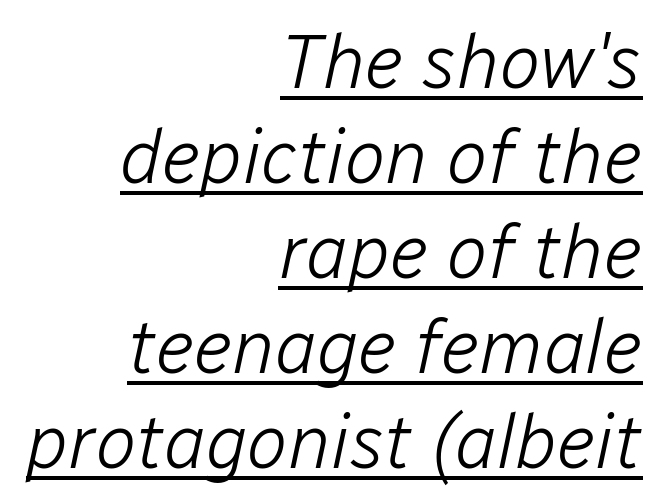
The image shows 76 px light type, italic (leaning right); set right-aligned, normal line spacing (1.25x), normal letter spacing, underlined; low stroke contrast and a medium x-height.
